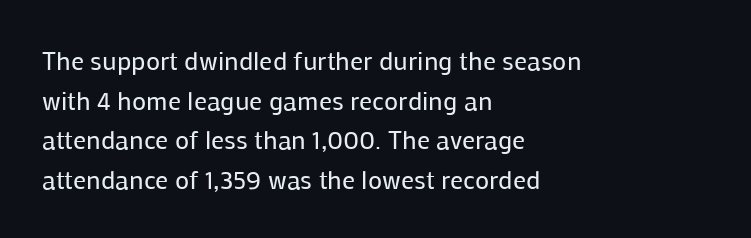
{"italic": "no", "bold": "no", "underline": "no", "align": "left", "line_spacing": "normal", "line_spacing_ratio": 1.52, "letter_spacing": "normal", "letter_spacing_em": 0.0, "glyph_px": 26}
